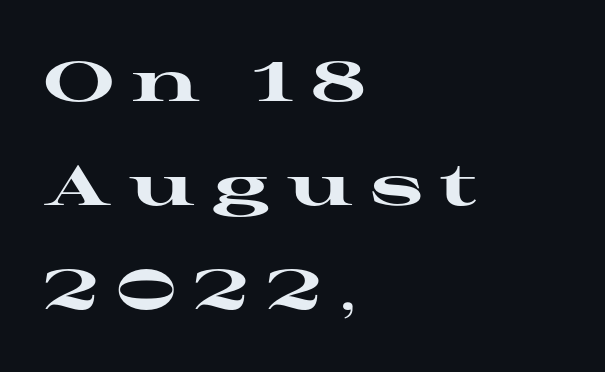
The image shows 56 px heavy, wide serif type, upright; set left-aligned, line spacing 1.86x, unusually wide letter spacing (+0.31 em), not underlined; high stroke contrast and a medium x-height.
